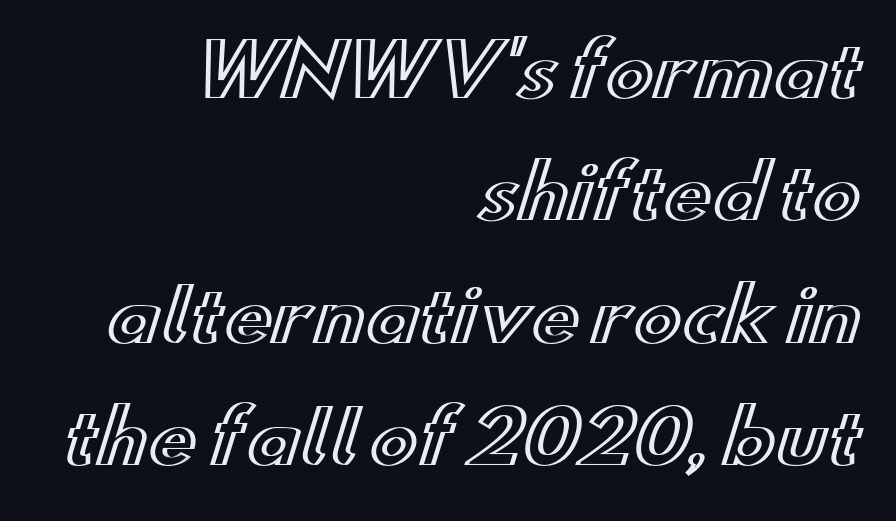
{"width": "wide", "x_height": "small", "monospaced": "no", "underline": "no", "align": "right", "line_spacing": "normal", "line_spacing_ratio": 1.7, "letter_spacing": "normal", "letter_spacing_em": 0.0, "glyph_px": 72}
